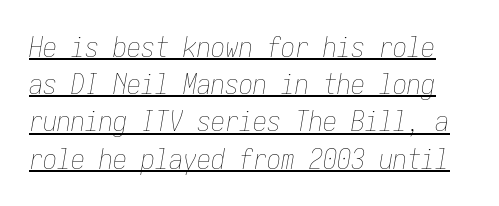
{"italic": "yes", "lean": "right", "slant_degrees": 10, "bold": "no", "weight": "thin", "width": "condensed", "stroke_contrast": "low", "x_height": "medium", "underline": "yes", "line_spacing": "normal", "line_spacing_ratio": 1.33, "letter_spacing": "normal", "letter_spacing_em": 0.0, "glyph_px": 28}
